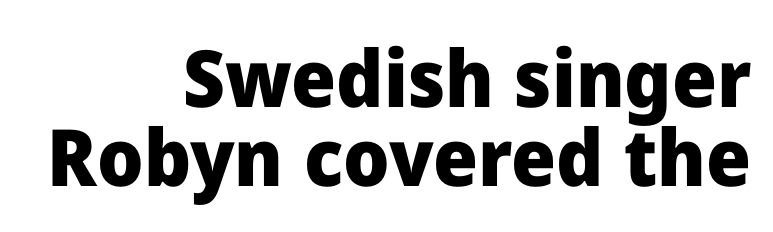
Q: Is the text bold? A: Yes.
Q: Is the text italic (slanted)? A: No, it is upright.
Q: Is the typeface a serif or a sans-serif typeface? A: Sans-serif.
Q: Is the text underlined? A: No.
Q: How is the paragraph aligned? A: Right-aligned.
Q: Is the spacing between letters normal or unusually wide? A: Normal.
Q: Is the spacing between lines tight, normal or loose? A: Tight.
Q: Width (condensed, normal, or wide)? A: Normal.
Q: Stroke contrast? A: Low.
Q: x-height? A: Medium.
Q: Monospaced? A: No.
